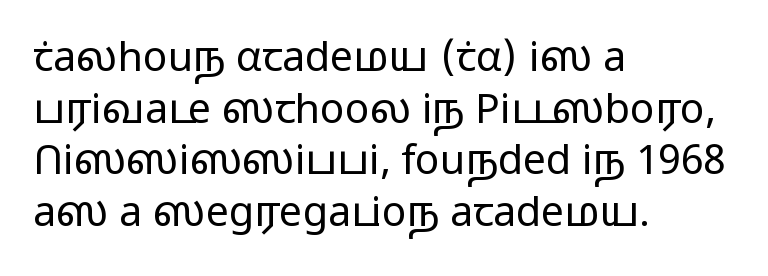
Q: Is the text bold? A: No.
Q: Is the text italic (slanted)? A: No, it is upright.
Q: Is the typeface a serif or a sans-serif typeface? A: Sans-serif.
Q: Is the text underlined? A: No.
Q: How is the paragraph aligned? A: Left-aligned.
Q: Is the spacing between letters normal or unusually wide? A: Normal.
Q: Is the spacing between lines tight, normal or loose? A: Normal.
Q: Width (condensed, normal, or wide)? A: Wide.
Q: Stroke contrast? A: Low.
Q: x-height? A: Medium.
Q: Monospaced? A: No.
